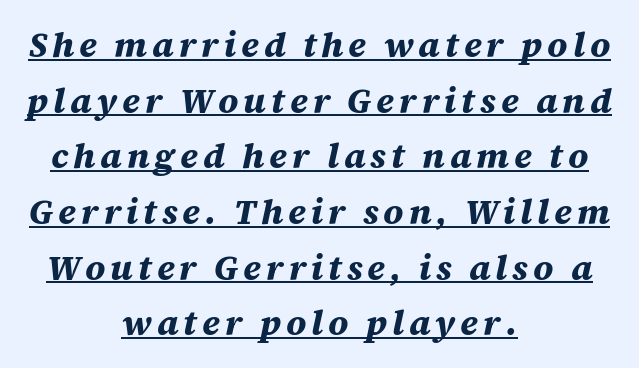
The image shows 35 px bold type, italic (leaning right); set centered, normal line spacing (1.59x), underlined; medium stroke contrast and a large x-height.
